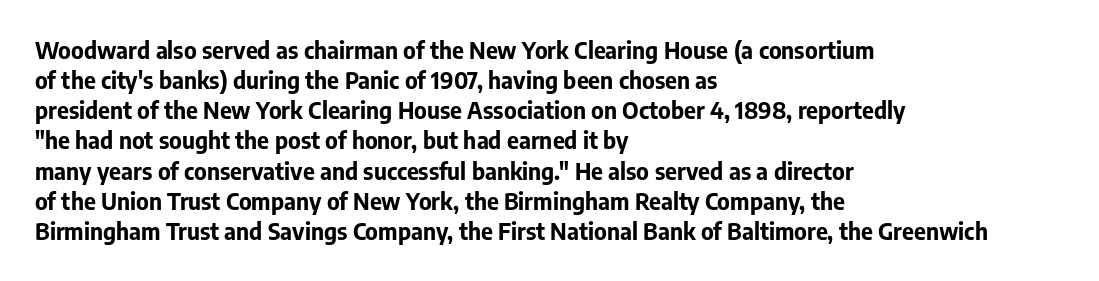
Does extra space separate the letters? No, they use regular spacing. The passage is arranged the way most books set body copy — flush left. Successive baselines arrive at the customary interval. Posture: upright roman. Is the type bold? Yes — the strokes are clearly thick and heavy.
